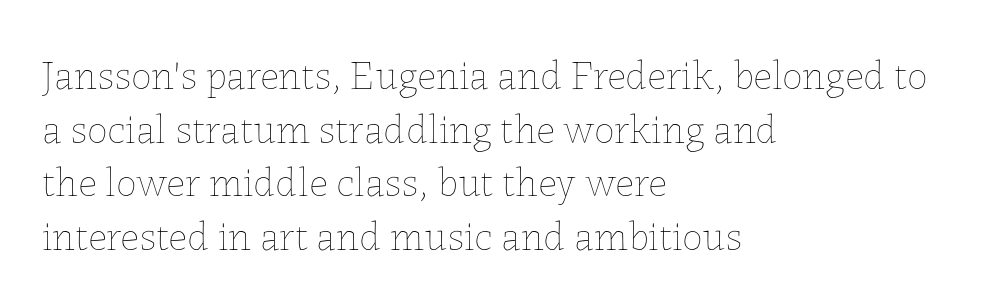
Looks like regular typesetting: each glyph gets only the width it needs. Regarding leading, the lines here are spaced in the standard way. Check the space under the baseline: it is left empty. Caption: standard tracking, unaltered. Compared with a centered layout, this one pins lines to the left instead.
